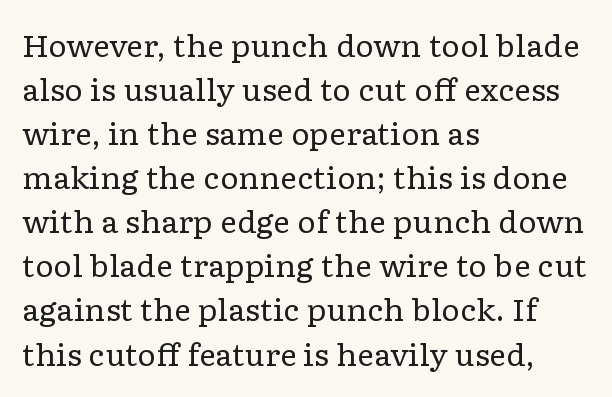
{"serif": "yes", "italic": "no", "bold": "no", "weight": "regular", "width": "wide", "stroke_contrast": "low", "x_height": "medium", "monospaced": "no", "underline": "no", "align": "left", "line_spacing": "normal", "line_spacing_ratio": 1.52, "letter_spacing": "normal", "letter_spacing_em": 0.0, "glyph_px": 29}
